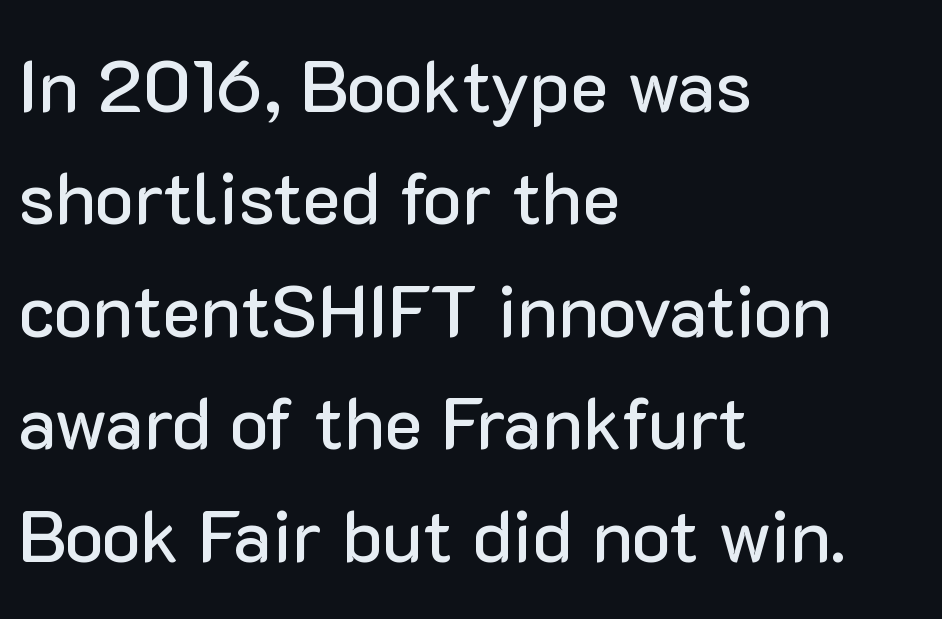
The foot of each line stays bare and open. The designer left line spacing at the default. The type family on display is of the sans-serif kind. The setting favours the left margin, as ordinary paragraphs usually do.
